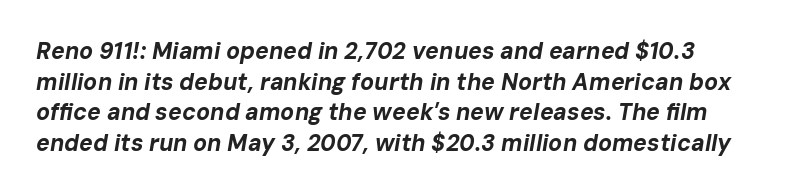
{"italic": "yes", "lean": "right", "slant_degrees": 10, "bold": "yes", "underline": "no", "align": "left", "line_spacing": "normal", "line_spacing_ratio": 1.33, "letter_spacing": "normal", "letter_spacing_em": 0.0, "glyph_px": 23}
